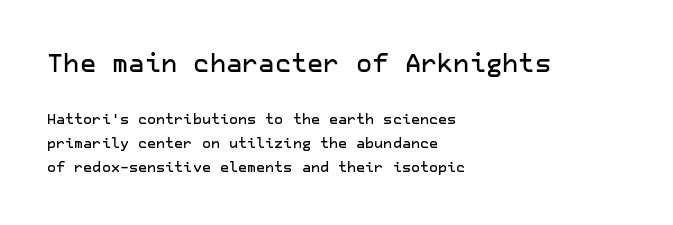
{"italic": "no", "underline": "no", "align": "left", "line_spacing_ratio": 1.72, "letter_spacing": "normal", "letter_spacing_em": 0.0, "larger_block": "first", "size_ratio": 1.79, "glyph_px": 25}
